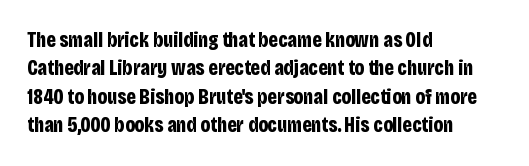
The image shows 21 px bold type, upright; set left-aligned, normal line spacing (1.35x), normal letter spacing, not underlined.
